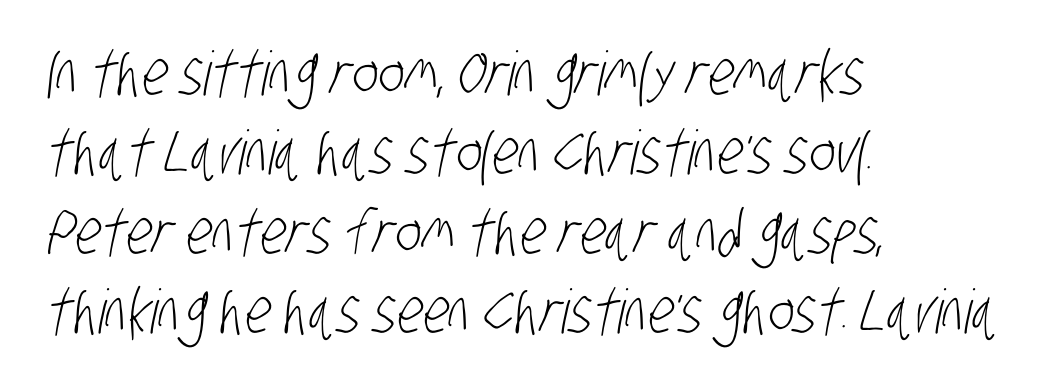
{"serif": "no", "bold": "no", "weight": "light", "width": "condensed", "stroke_contrast": "low", "x_height": "large", "monospaced": "no", "underline": "no", "align": "left", "line_spacing": "normal", "line_spacing_ratio": 1.3, "letter_spacing": "normal", "letter_spacing_em": 0.0, "glyph_px": 61}
